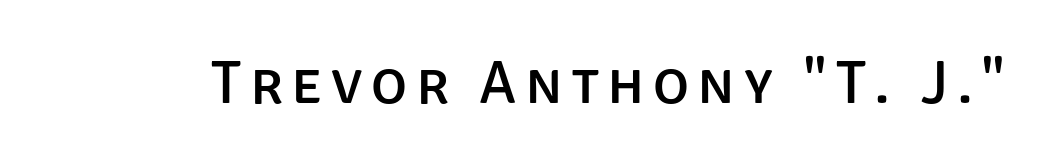
Here the designer chose a conventional face with non-uniform glyph widths. Serifs: no, the terminals of the letterforms are clean. Any mark beneath the type? The region is blank. Italic: no, the glyphs are upright roman.
